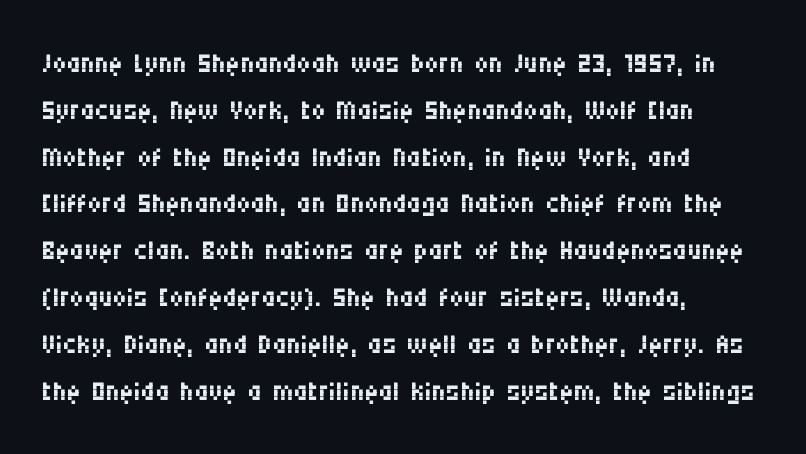
Q: Is the text bold? A: No.
Q: Is the text italic (slanted)? A: No, it is upright.
Q: Is the typeface a serif or a sans-serif typeface? A: Sans-serif.
Q: Is the text underlined? A: No.
Q: How is the paragraph aligned? A: Left-aligned.
Q: Is the spacing between letters normal or unusually wide? A: Normal.
Q: Width (condensed, normal, or wide)? A: Condensed.
Q: Stroke contrast? A: Medium.
Q: x-height? A: Large.
Q: Monospaced? A: No.
